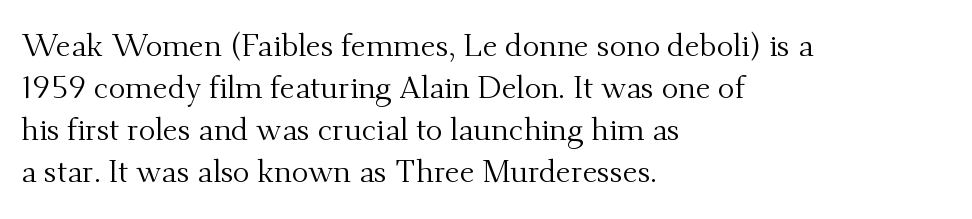
Here the glyphs are tracked normally, forming tight word shapes. A typesetter would call this leading conventional body-copy spacing. Letters rest on an invisible, unmarked baseline. Unlike italic type, these characters show no tilt at all. The typesetter chose a ragged-right arrangement here.
